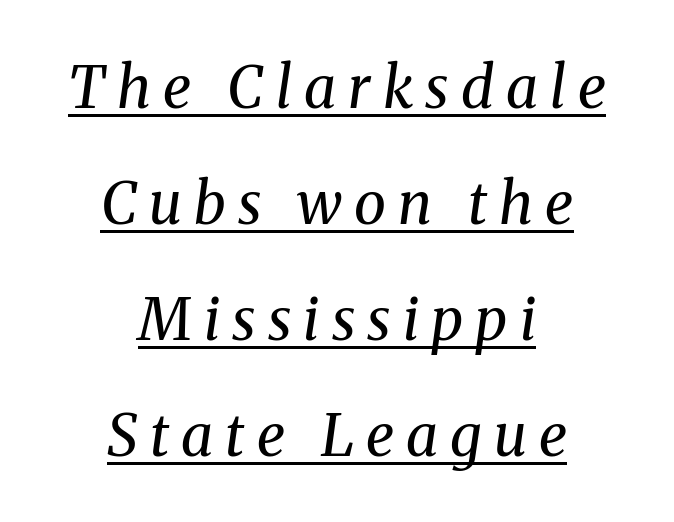
Q: Is the text bold? A: No.
Q: Is the text italic (slanted)? A: Yes, it leans right by about 8 degrees.
Q: Is the typeface a serif or a sans-serif typeface? A: Serif.
Q: Is the text underlined? A: Yes.
Q: How is the paragraph aligned? A: Centered.
Q: Is the spacing between letters normal or unusually wide? A: Unusually wide.
Q: Is the spacing between lines tight, normal or loose? A: Loose.
Q: Width (condensed, normal, or wide)? A: Normal.
Q: Stroke contrast? A: Medium.
Q: x-height? A: Medium.
Q: Monospaced? A: No.
